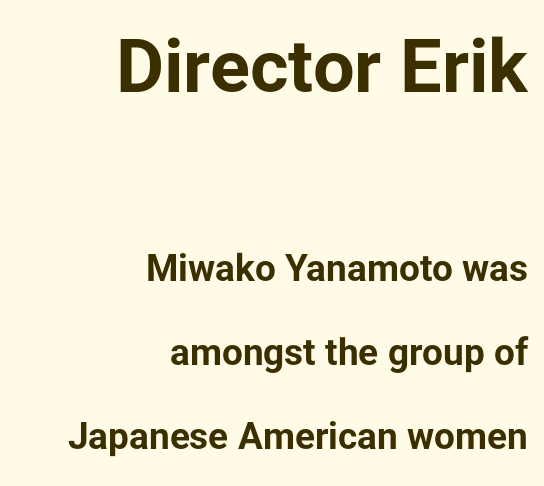
The image shows 74 px bold sans-serif type, upright; set right-aligned, loose line spacing (2.27x), normal letter spacing, not underlined; the first (top) block is 2.0x larger; low stroke contrast and a medium x-height.
